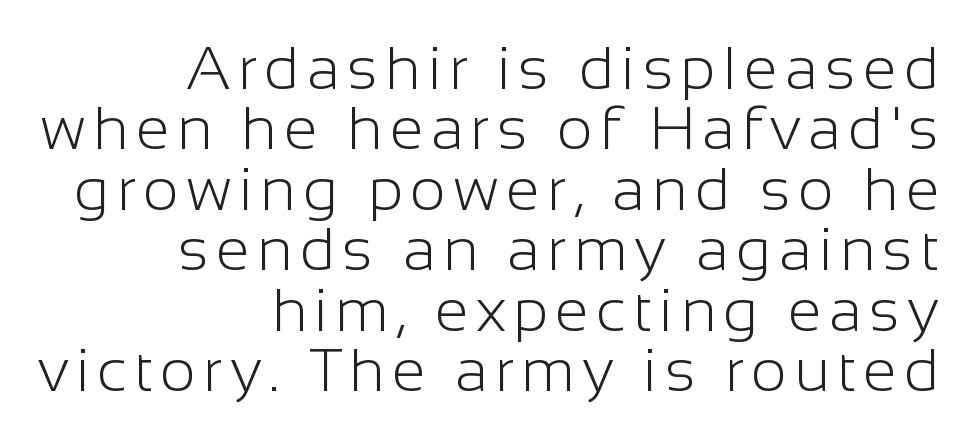
The typesetting does not lean heavy: it is not bold. The gap between lines stays unmarked. The letters advance in unequal steps, a hallmark of proportional type. The paragraph has a hard right edge and a soft left edge. This sample uses a sans-serif face. The specimen reads as upright at a glance.
